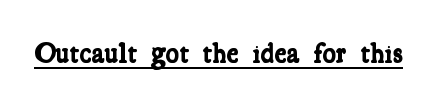
The image shows 28 px bold, condensed serif type; set normal letter spacing, underlined; low stroke contrast and a medium x-height.
